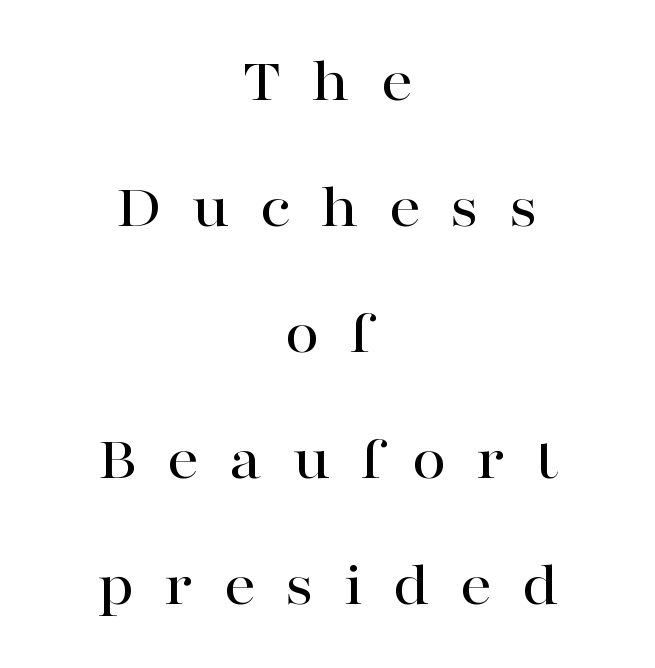
Q: Is the text italic (slanted)? A: No, it is upright.
Q: Is the typeface a serif or a sans-serif typeface? A: Serif.
Q: Is the text underlined? A: No.
Q: How is the paragraph aligned? A: Centered.
Q: Is the spacing between letters normal or unusually wide? A: Unusually wide.
Q: Is the spacing between lines tight, normal or loose? A: Loose.
Q: Width (condensed, normal, or wide)? A: Wide.
Q: Stroke contrast? A: High.
Q: x-height? A: Medium.
Q: Monospaced? A: No.
